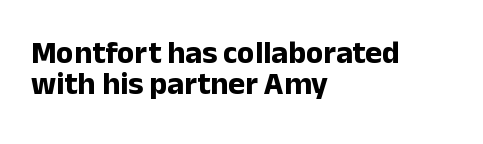
Observe the ordinary spacing: letters are neighbours, not strangers. Caption: bold face, heavy strokes. The letters advance in unequal steps, a hallmark of proportional type. The paragraph has a hard left edge and a soft right edge. Letterform terminals end flat and unadorned throughout the passage. A typesetter would mark this as roman, not italic.
